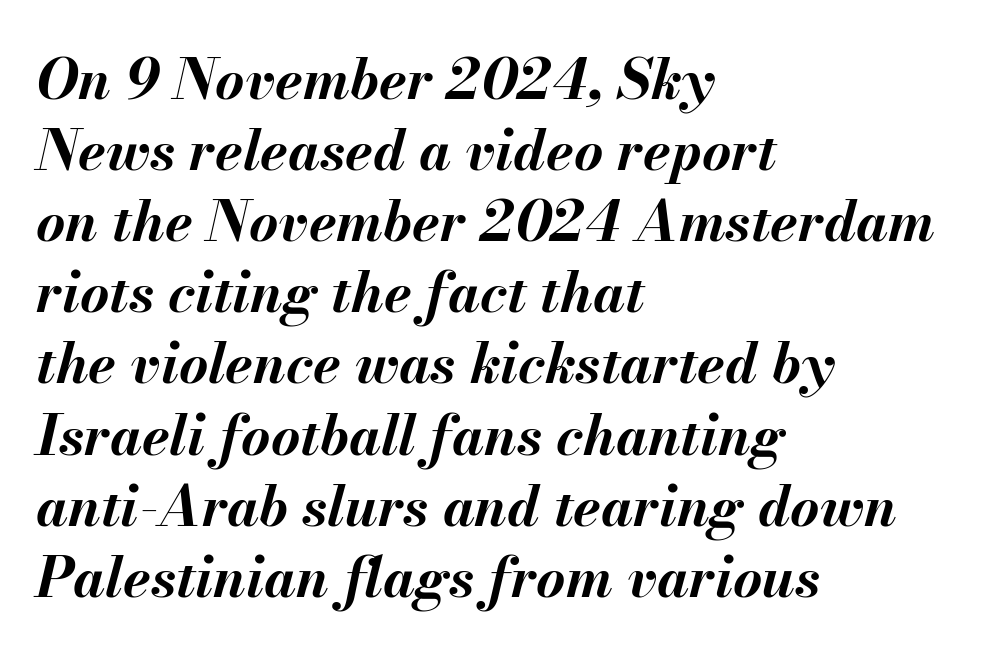
{"italic": "yes", "lean": "right", "slant_degrees": 13, "bold": "yes", "weight": "bold", "width": "normal", "stroke_contrast": "medium", "x_height": "small", "monospaced": "no", "underline": "no", "align": "left", "line_spacing": "normal", "line_spacing_ratio": 1.27, "letter_spacing": "normal", "letter_spacing_em": 0.0, "glyph_px": 56}
